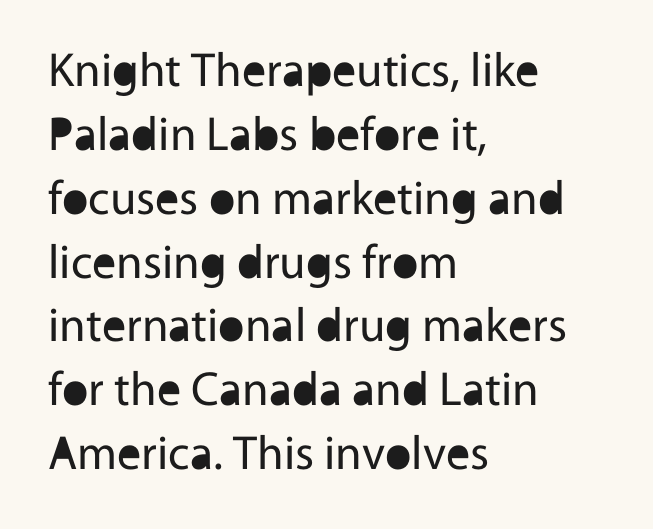
{"serif": "no", "italic": "no", "bold": "no", "weight": "regular", "width": "normal", "x_height": "medium", "monospaced": "no", "underline": "no", "align": "left", "line_spacing": "normal", "line_spacing_ratio": 1.33, "letter_spacing": "normal", "letter_spacing_em": 0.0, "glyph_px": 48}
